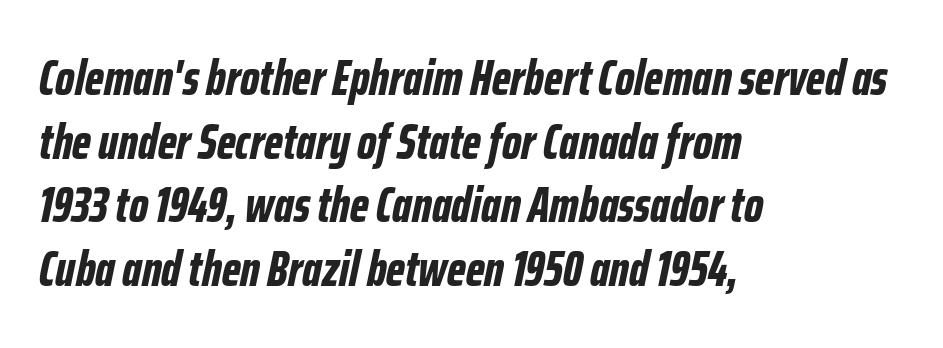
The image shows 49 px bold, condensed type, italic (leaning right); set left-aligned, normal line spacing (1.3x), normal letter spacing, not underlined; low stroke contrast and a medium x-height.
